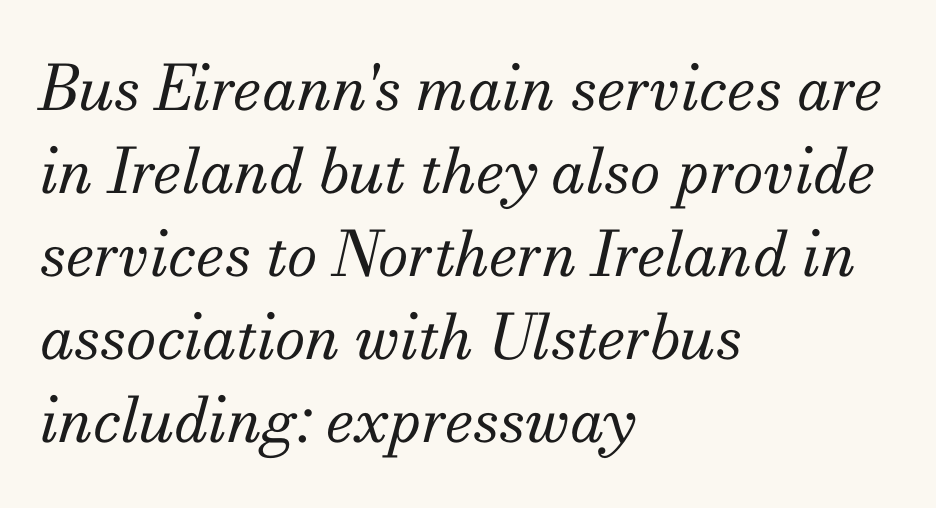
The image shows 62 px regular-weight serif type, italic (leaning right); set left-aligned, normal line spacing (1.34x), normal letter spacing, not underlined; medium stroke contrast and a small x-height.
